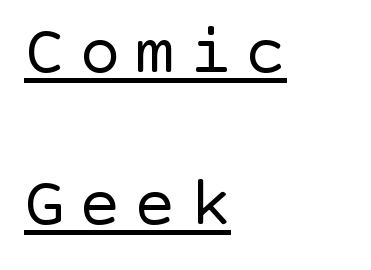
The image shows 69 px regular-weight sans-serif type, upright; set left-aligned, loose line spacing (2.2x), unusually wide letter spacing (+0.2 em), underlined; a large x-height.
